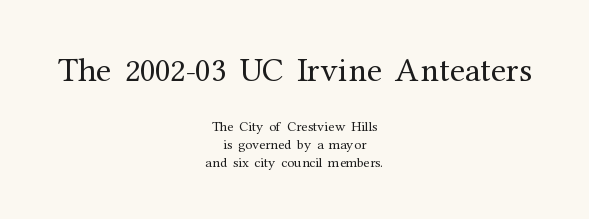
The image shows 34 px regular-weight serif type, upright; set centered, normal line spacing (1.28x), normal letter spacing, not underlined; the first (top) block is 2.43x larger; medium stroke contrast and a medium x-height.
